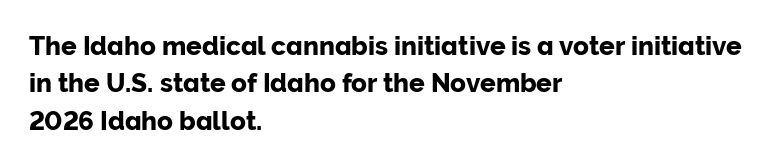
{"italic": "no", "underline": "no", "align": "left", "line_spacing": "normal", "line_spacing_ratio": 1.44, "letter_spacing": "normal", "letter_spacing_em": 0.0, "glyph_px": 26}
